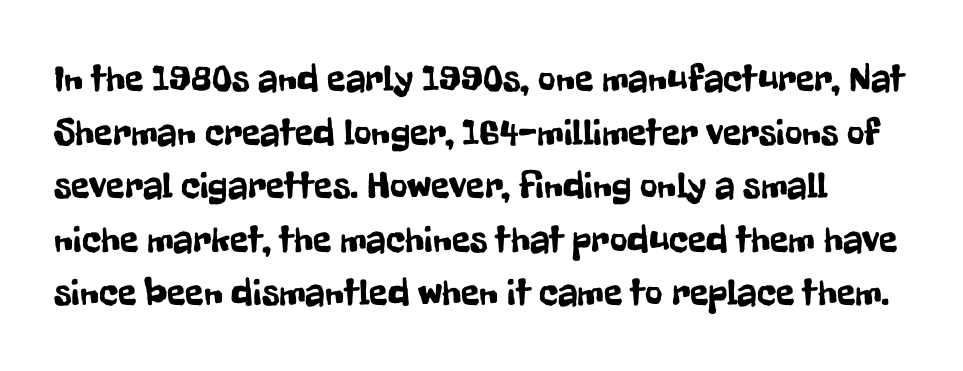
{"serif": "no", "italic": "no", "width": "condensed", "stroke_contrast": "low", "x_height": "medium", "monospaced": "no", "underline": "no", "line_spacing": "normal", "line_spacing_ratio": 1.41, "letter_spacing": "normal", "letter_spacing_em": 0.0, "glyph_px": 38}
